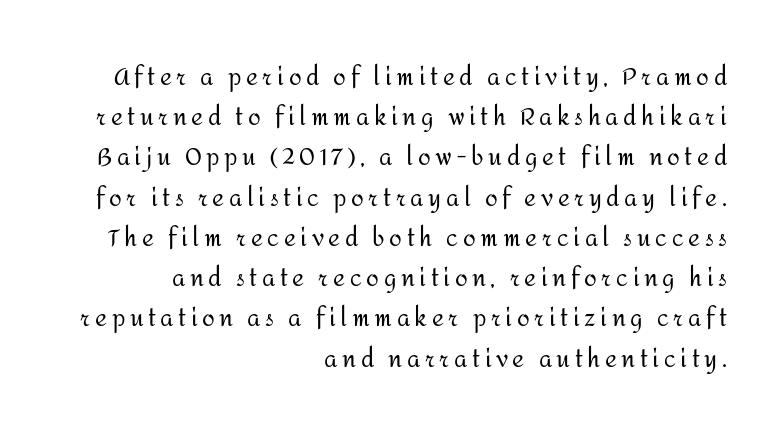
Q: Is the text bold? A: No.
Q: Is the text italic (slanted)? A: No, it is upright.
Q: Is the text underlined? A: No.
Q: How is the paragraph aligned? A: Right-aligned.
Q: Is the spacing between letters normal or unusually wide? A: Unusually wide.
